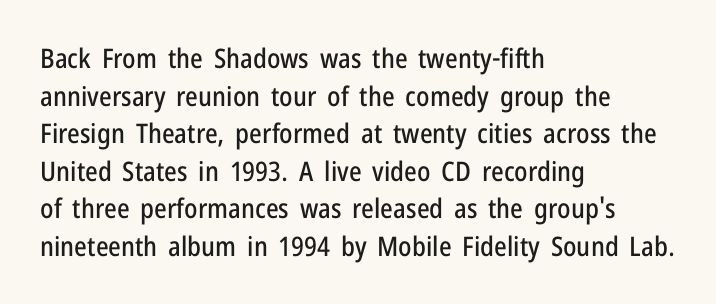
Q: Is the text italic (slanted)? A: No, it is upright.
Q: Is the text underlined? A: No.
Q: How is the paragraph aligned? A: Left-aligned.
Q: Is the spacing between letters normal or unusually wide? A: Normal.
Q: Is the spacing between lines tight, normal or loose? A: Normal.
